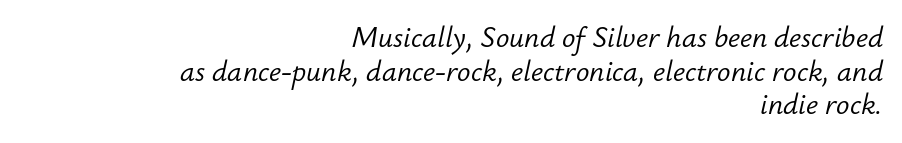
Q: Is the text bold? A: No.
Q: Is the text italic (slanted)? A: Yes, it leans right by about 12 degrees.
Q: Is the text underlined? A: No.
Q: How is the paragraph aligned? A: Right-aligned.
Q: Is the spacing between letters normal or unusually wide? A: Normal.
Q: Width (condensed, normal, or wide)? A: Normal.
Q: Stroke contrast? A: Low.
Q: x-height? A: Small.
Q: Monospaced? A: No.
